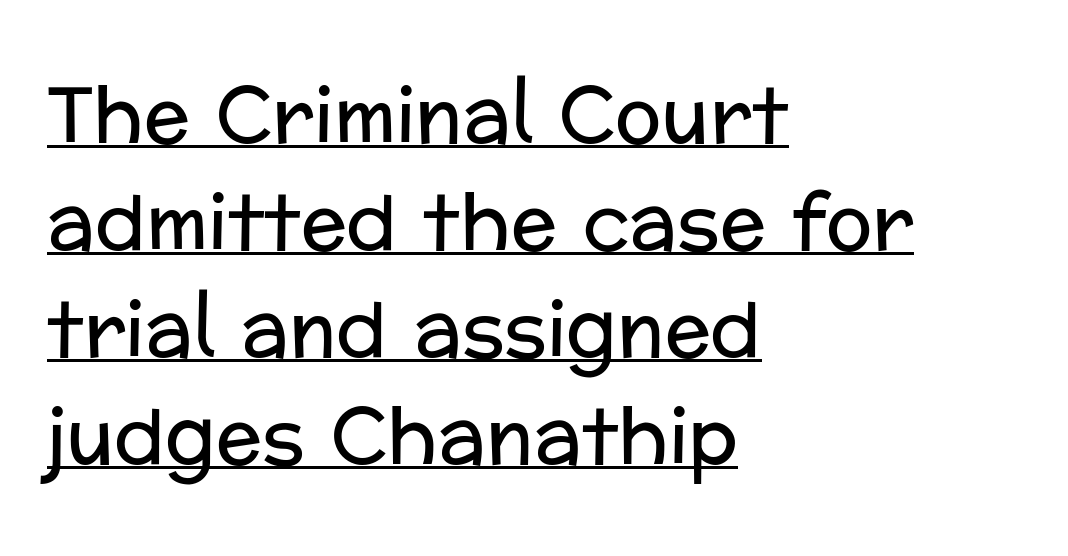
Where is the straight margin? On the left. Look at the bottom of the vertical strokes: they stop flat, with no serifs. Varying glyph widths throughout — classic text-font behaviour. Like a heading marked for emphasis, these lines bear an underscore.
